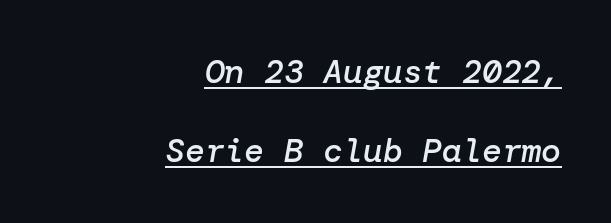
The image shows 33 px semibold type, italic (leaning right); set right-aligned, loose line spacing (2.38x), normal letter spacing, underlined; low stroke contrast and a medium x-height.
